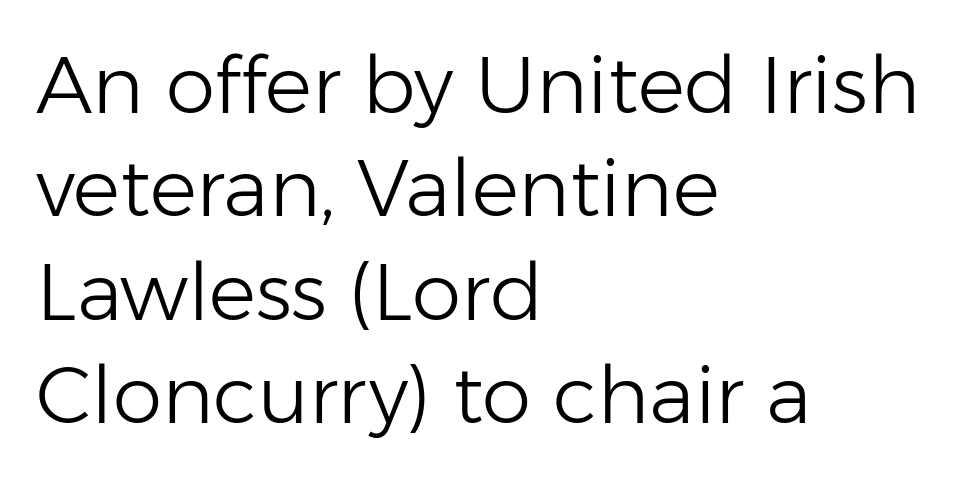
Reading down the block, your eye returns to a fixed left position each line. The lettering stays uniformly vertical, giving the passage a roman look. Varying glyph widths throughout — classic text-font behaviour. This sample uses a sans-serif face. The space beneath each line is pristine and unruled.
